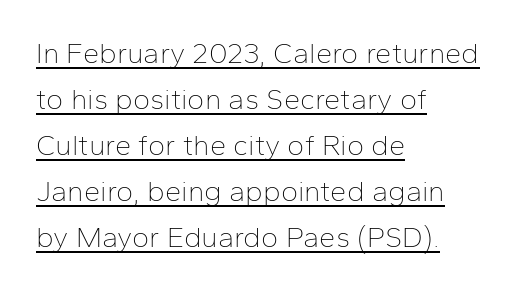
{"serif": "no", "italic": "no", "bold": "no", "weight": "thin", "width": "normal", "stroke_contrast": "low", "x_height": "medium", "monospaced": "no", "underline": "yes", "align": "left", "line_spacing": "normal", "line_spacing_ratio": 1.59, "letter_spacing": "normal", "letter_spacing_em": 0.0, "glyph_px": 29}
